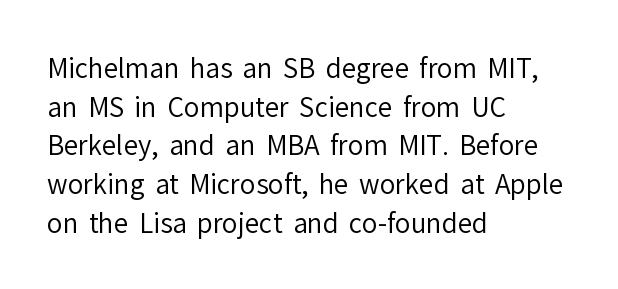
Posture: vertical. The weight tops out at a normal text grade. Words appear dense and cohesive because spacing is normal. If you drew a ruler down the left edge, every line would touch it. Line spacing here is normal. Underline: absent.
